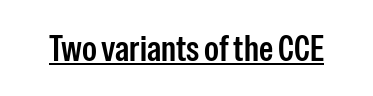
Q: Is the text italic (slanted)? A: No, it is upright.
Q: Is the typeface a serif or a sans-serif typeface? A: Sans-serif.
Q: Is the text underlined? A: Yes.
Q: Is the spacing between letters normal or unusually wide? A: Normal.
Q: Width (condensed, normal, or wide)? A: Condensed.
Q: Stroke contrast? A: Low.
Q: x-height? A: Medium.
Q: Monospaced? A: No.
